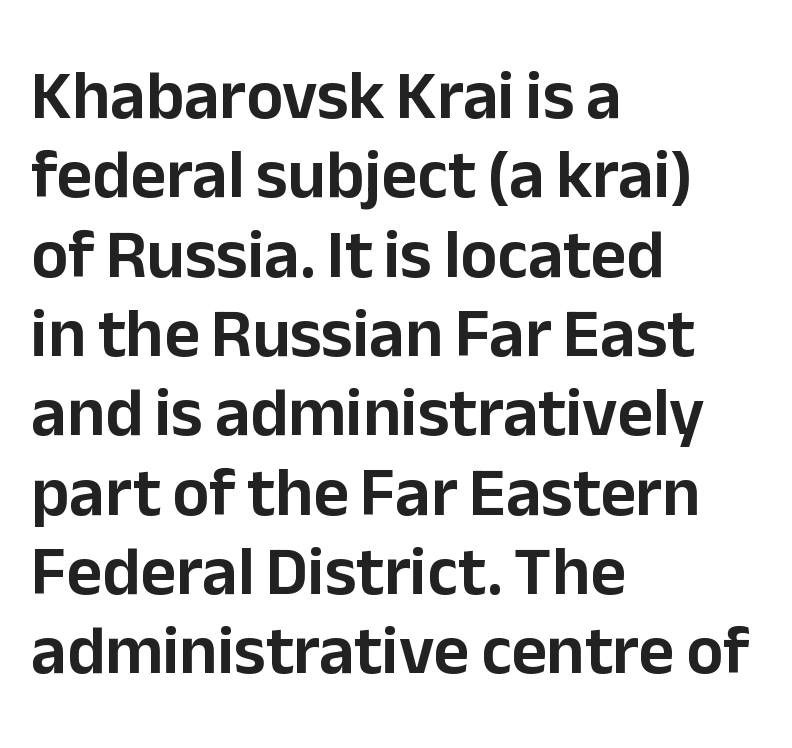
{"serif": "no", "italic": "no", "width": "normal", "stroke_contrast": "low", "x_height": "medium", "monospaced": "no", "underline": "no", "align": "left", "line_spacing": "tight", "line_spacing_ratio": 1.15, "letter_spacing": "normal", "letter_spacing_em": 0.0, "glyph_px": 69}
